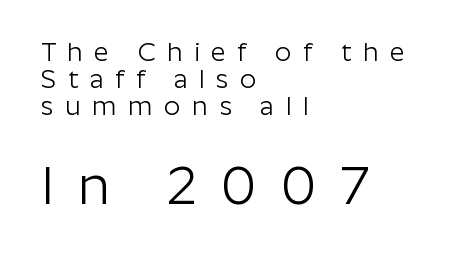
{"serif": "no", "italic": "no", "bold": "no", "weight": "light", "width": "normal", "stroke_contrast": "low", "x_height": "medium", "monospaced": "no", "underline": "no", "align": "left", "line_spacing": "tight", "line_spacing_ratio": 1.03, "letter_spacing": "wide", "letter_spacing_em": 0.44, "larger_block": "second", "size_ratio": 2.04, "glyph_px": 53}
